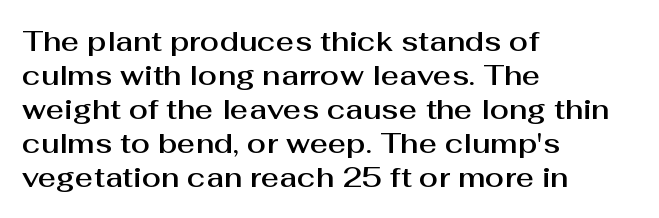
{"serif": "no", "italic": "no", "width": "normal", "stroke_contrast": "medium", "x_height": "medium", "monospaced": "no", "underline": "no", "align": "left", "line_spacing_ratio": 1.21, "letter_spacing": "normal", "letter_spacing_em": 0.0, "glyph_px": 28}
